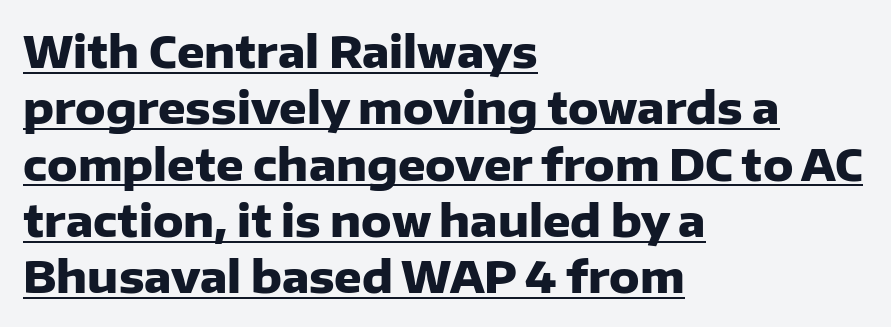
The letters sit at their default tracking, neither squeezed nor spread. Vertically, the passage feels balanced, rows spaced as you'd expect. A classic flush-left, rag-right setting is used for this passage. The rendering uses natural spacing where letterforms have individual widths. Characters remain perfectly vertical along every line. Typesetter's note: full bold, strokes at maximum text heaviness.
